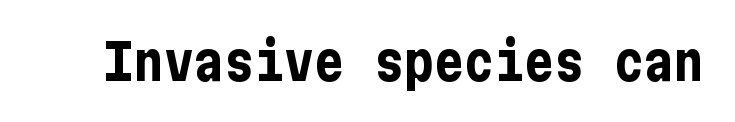
Descender tails drop into unmarked territory. Every character sits straight up, as roman type does. Words appear dense and cohesive because spacing is normal. Compared with an ordinary text face, these strokes are far heavier — a full bold.
